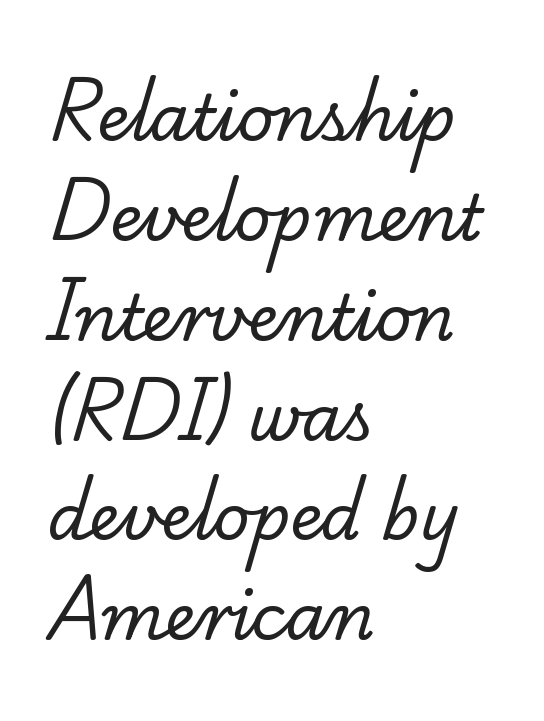
{"bold": "no", "weight": "regular", "width": "normal", "stroke_contrast": "low", "x_height": "small", "monospaced": "no", "underline": "no", "align": "left", "line_spacing": "normal", "line_spacing_ratio": 1.56, "letter_spacing": "normal", "letter_spacing_em": 0.0, "glyph_px": 64}
